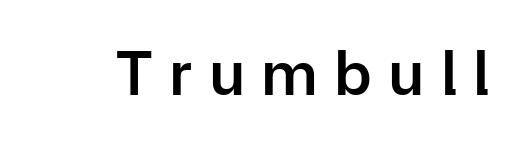
Q: Is the text bold? A: Semi-bold.
Q: Is the text italic (slanted)? A: No, it is upright.
Q: Is the typeface a serif or a sans-serif typeface? A: Sans-serif.
Q: Is the text underlined? A: No.
Q: Is the spacing between letters normal or unusually wide? A: Unusually wide.
Q: Width (condensed, normal, or wide)? A: Normal.
Q: Stroke contrast? A: Low.
Q: x-height? A: Medium.
Q: Monospaced? A: No.
